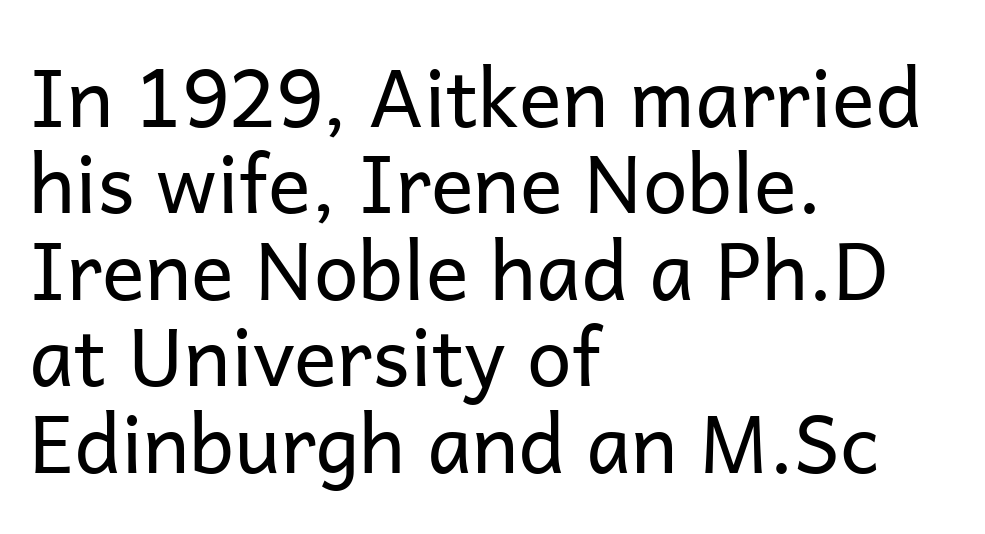
The weight tops out at a normal text grade. Upright lettering throughout. Do the characters align in a grid? No, the font is proportional. Is the letter spacing exaggerated? No — it looks like the ordinary default. The type family on display is of the sans-serif kind.
